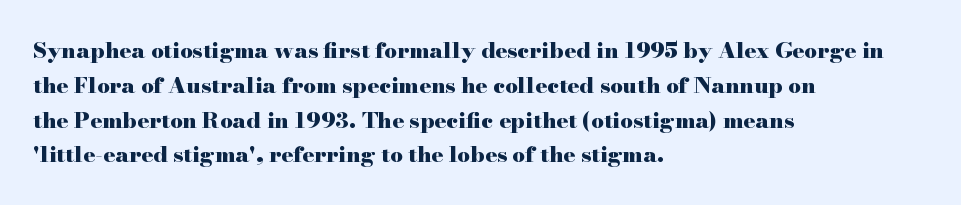
{"italic": "no", "bold": "yes", "underline": "no", "align": "left", "line_spacing": "normal", "line_spacing_ratio": 1.58, "letter_spacing": "normal", "letter_spacing_em": 0.0, "glyph_px": 22}
